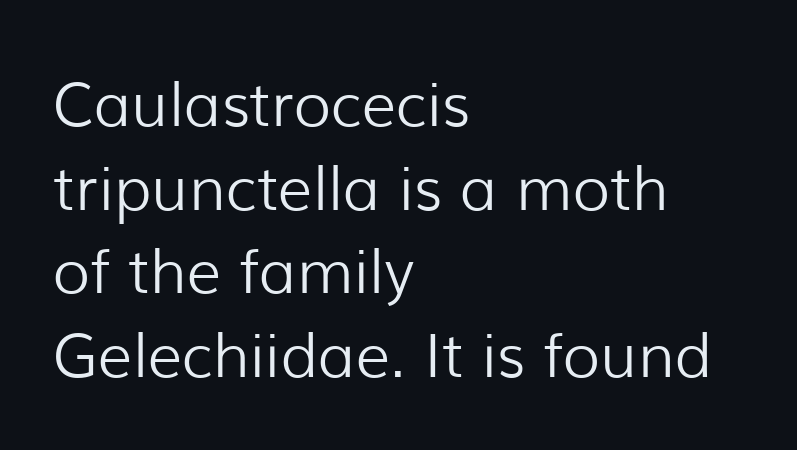
Q: Is the text bold? A: No.
Q: Is the text italic (slanted)? A: No, it is upright.
Q: Is the typeface a serif or a sans-serif typeface? A: Sans-serif.
Q: Is the text underlined? A: No.
Q: How is the paragraph aligned? A: Left-aligned.
Q: Is the spacing between letters normal or unusually wide? A: Normal.
Q: Is the spacing between lines tight, normal or loose? A: Normal.
Q: Width (condensed, normal, or wide)? A: Normal.
Q: Stroke contrast? A: Low.
Q: x-height? A: Medium.
Q: Monospaced? A: No.
